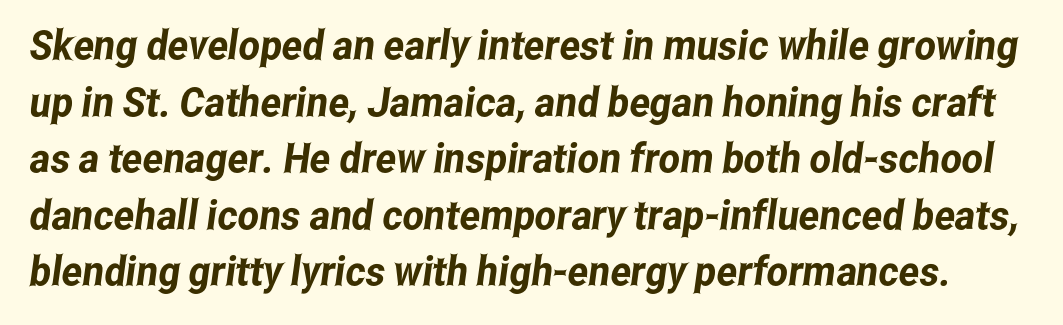
Q: Is the typeface a serif or a sans-serif typeface? A: Sans-serif.
Q: Is the text underlined? A: No.
Q: Is the spacing between letters normal or unusually wide? A: Normal.
Q: Is the spacing between lines tight, normal or loose? A: Normal.
Q: Width (condensed, normal, or wide)? A: Condensed.
Q: Stroke contrast? A: Low.
Q: x-height? A: Medium.
Q: Monospaced? A: No.
